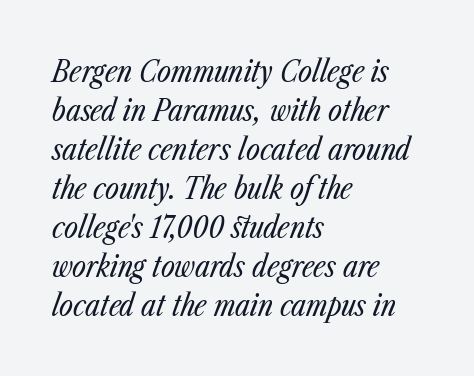
{"italic": "yes", "lean": "right", "slant_degrees": 23, "bold": "no", "weight": "regular", "width": "condensed", "stroke_contrast": "low", "x_height": "medium", "monospaced": "no", "underline": "no", "align": "left", "line_spacing": "normal", "line_spacing_ratio": 1.3, "letter_spacing": "normal", "letter_spacing_em": 0.0, "glyph_px": 30}
